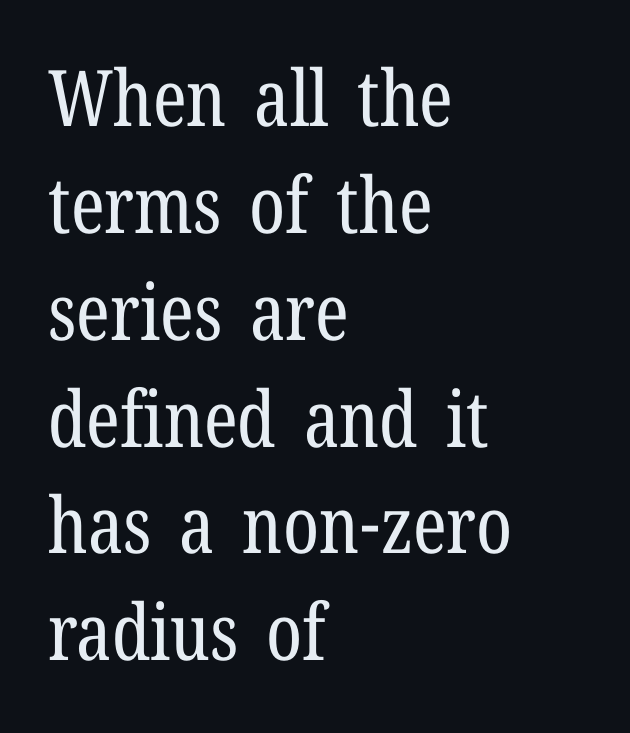
Q: Is the text bold? A: No.
Q: Is the text italic (slanted)? A: No, it is upright.
Q: Is the typeface a serif or a sans-serif typeface? A: Serif.
Q: Is the text underlined? A: No.
Q: How is the paragraph aligned? A: Left-aligned.
Q: Is the spacing between letters normal or unusually wide? A: Normal.
Q: Is the spacing between lines tight, normal or loose? A: Normal.
Q: Width (condensed, normal, or wide)? A: Condensed.
Q: Stroke contrast? A: Low.
Q: x-height? A: Medium.
Q: Monospaced? A: No.
